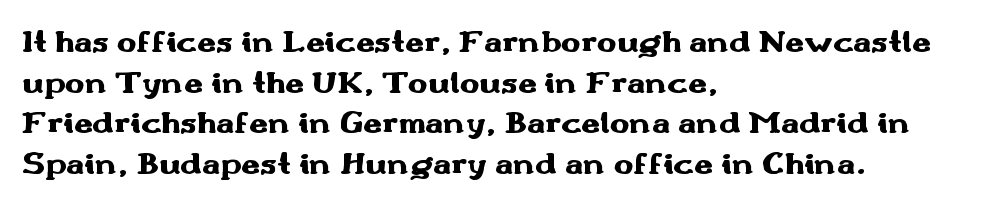
The image shows 33 px heavy, wide sans-serif type, upright; set left-aligned, line spacing 1.23x, normal letter spacing, not underlined; medium stroke contrast and a small x-height.
